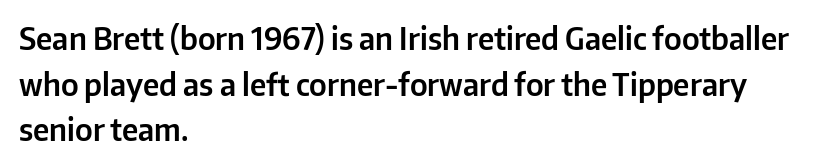
Line beginnings align vertically; line endings do not. The face used here is proportionally spaced, like ordinary book or web type. A normal amount of white space separates one row of letters from the next. Clear beneath every line of the passage. Students, note that the glyphs here touch the page at normal intervals. Font category for this specimen: sans-serif.
